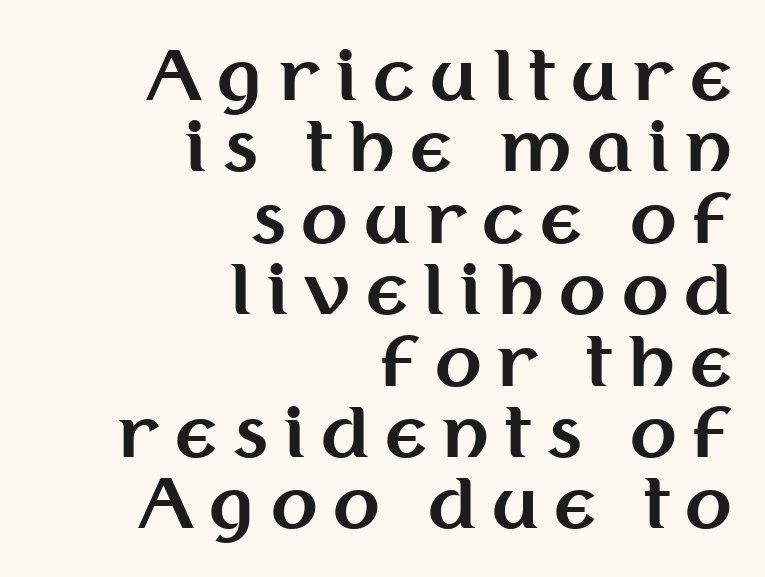
The image shows 68 px bold sans-serif type, upright; set right-aligned, tight line spacing (1.05x), unusually wide letter spacing (+0.23 em), not underlined; medium stroke contrast and a medium x-height.
